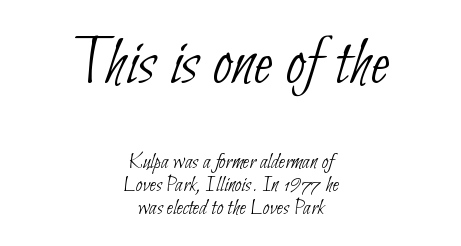
Q: Is the text bold? A: No.
Q: Is the typeface a serif or a sans-serif typeface? A: Sans-serif.
Q: Is the text underlined? A: No.
Q: How is the paragraph aligned? A: Centered.
Q: Is the spacing between letters normal or unusually wide? A: Normal.
Q: Is the spacing between lines tight, normal or loose? A: Tight.
Q: Which block of text is set in a larger size, the first (top) or the second (bottom)? A: The first (top) one.
Q: Width (condensed, normal, or wide)? A: Condensed.
Q: Stroke contrast? A: Low.
Q: x-height? A: Small.
Q: Monospaced? A: No.
